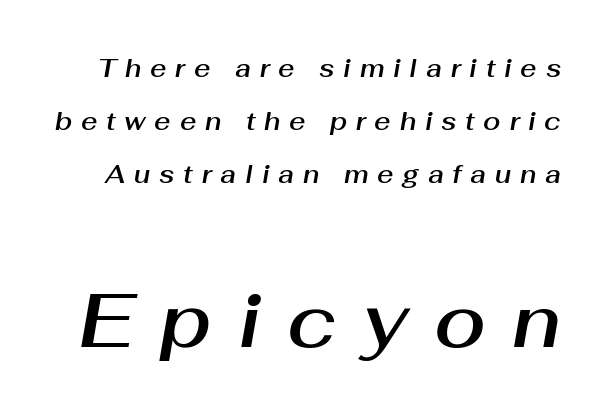
Q: Is the text italic (slanted)? A: Yes, it leans right by about 10 degrees.
Q: Is the text underlined? A: No.
Q: Is the spacing between letters normal or unusually wide? A: Unusually wide.
Q: Is the spacing between lines tight, normal or loose? A: Loose.
Q: Which block of text is set in a larger size, the first (top) or the second (bottom)? A: The second (bottom) one.
Q: Width (condensed, normal, or wide)? A: Normal.
Q: Stroke contrast? A: Medium.
Q: x-height? A: Medium.
Q: Monospaced? A: No.
